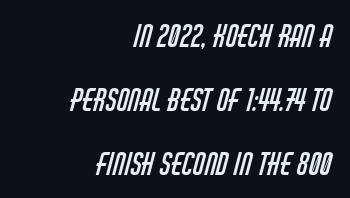
The typeface has the unassuming heft of standard copy or less. The paragraph shown leans on its right margin. Leading is clearly above the norm, producing a sparse column. This is sans-serif lettering, the kind often seen on screens and signage. Decoration check: the copy has no underline.
